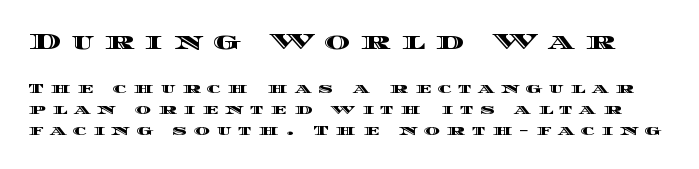
Someone cranked the tracking dial way up on this one. Does the bottom block carry the larger type? No, the top block does. Upright lettering throughout. Interline gaps are of average width in this sample.
